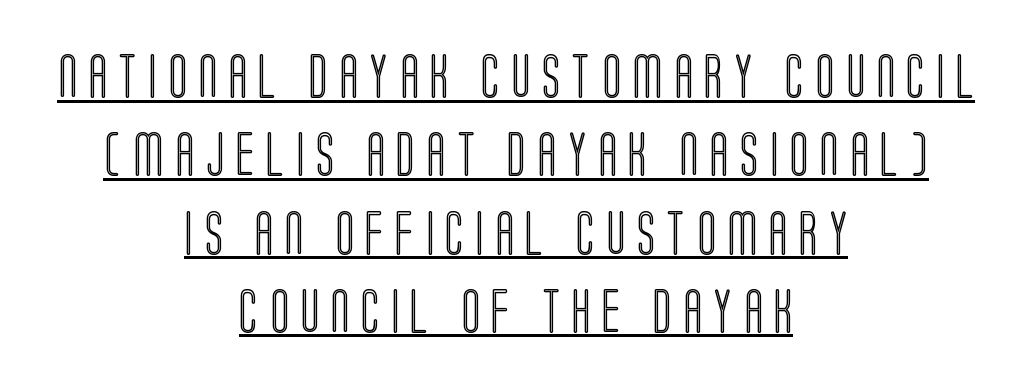
Q: Is the text italic (slanted)? A: No, it is upright.
Q: Is the text underlined? A: Yes.
Q: How is the paragraph aligned? A: Centered.
Q: Is the spacing between letters normal or unusually wide? A: Unusually wide.
Q: Width (condensed, normal, or wide)? A: Condensed.
Q: x-height? A: Large.
Q: Monospaced? A: No.
